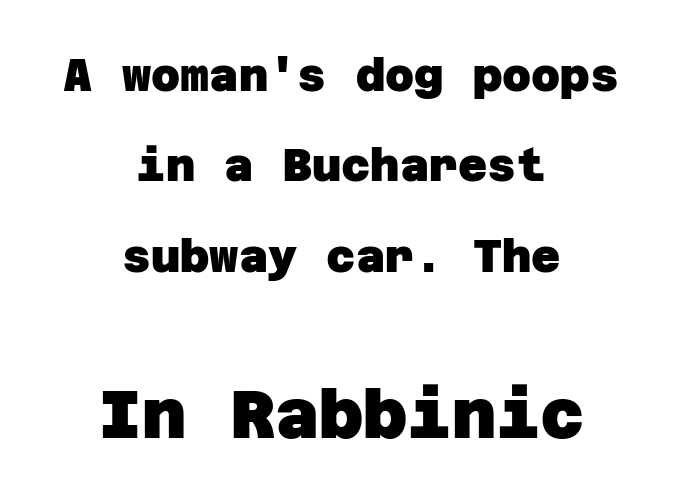
{"serif": "no", "bold": "yes", "weight": "heavy", "width": "normal", "stroke_contrast": "low", "x_height": "large", "underline": "no", "align": "center", "line_spacing": "loose", "line_spacing_ratio": 2.01, "letter_spacing": "normal", "letter_spacing_em": 0.0, "larger_block": "second", "size_ratio": 1.51, "glyph_px": 68}
